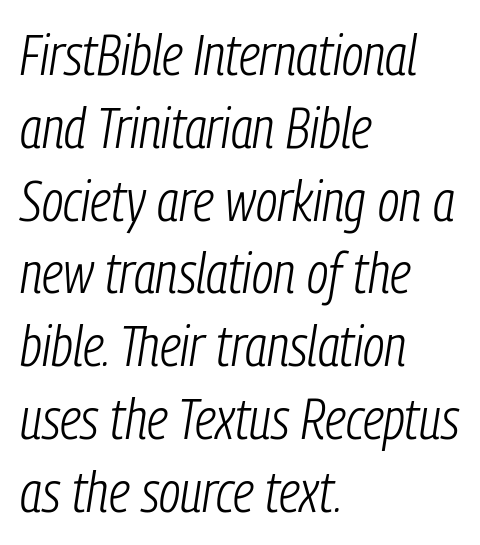
The image shows 56 px light, condensed type, italic (leaning right); set left-aligned, normal line spacing (1.3x), normal letter spacing, not underlined; low stroke contrast and a medium x-height.
